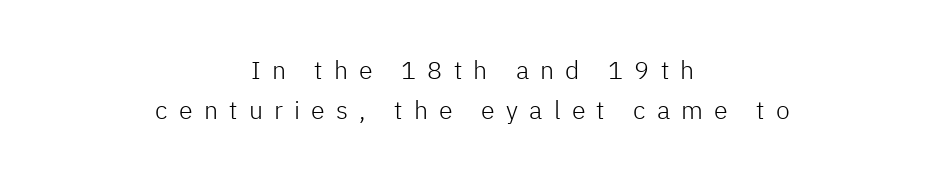
The image shows 25 px text type, upright; set centered, normal line spacing (1.62x), unusually wide letter spacing (+0.45 em), not underlined.
